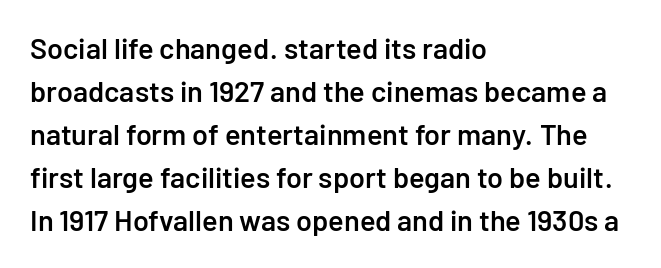
The image shows 29 px semibold sans-serif type, upright; set left-aligned, normal line spacing (1.48x), normal letter spacing, not underlined; low stroke contrast and a medium x-height.
